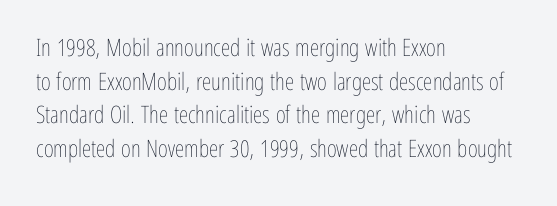
Q: Is the text bold? A: No.
Q: Is the text italic (slanted)? A: No, it is upright.
Q: Is the text underlined? A: No.
Q: How is the paragraph aligned? A: Left-aligned.
Q: Is the spacing between letters normal or unusually wide? A: Normal.
Q: Is the spacing between lines tight, normal or loose? A: Normal.
